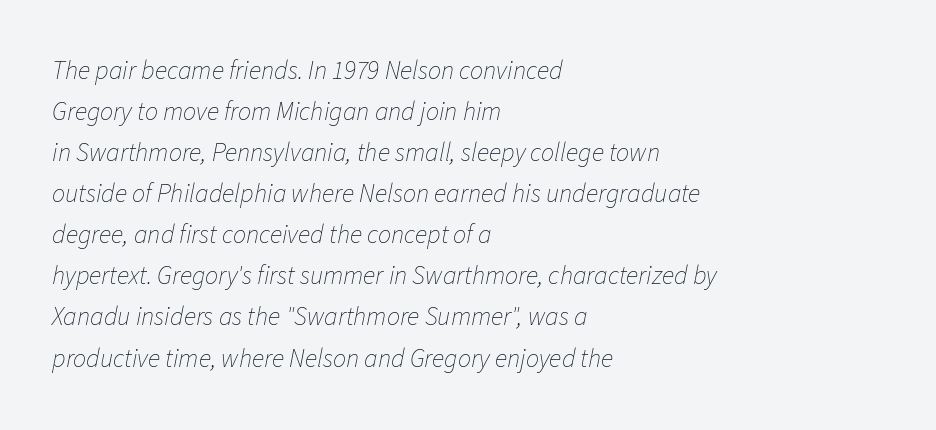
{"italic": "yes", "lean": "right", "slant_degrees": 11, "bold": "no", "underline": "no", "align": "left", "line_spacing": "normal", "line_spacing_ratio": 1.58, "letter_spacing": "normal", "letter_spacing_em": 0.0, "glyph_px": 26}
